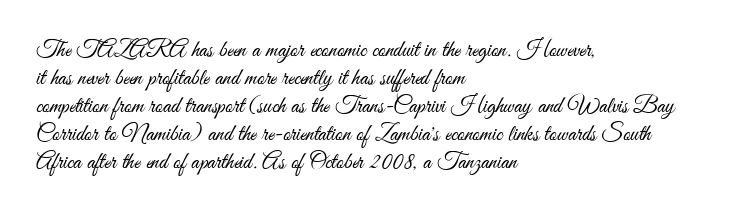
{"bold": "no", "underline": "no", "align": "left", "line_spacing_ratio": 1.22, "letter_spacing": "normal", "letter_spacing_em": 0.0, "glyph_px": 23}
